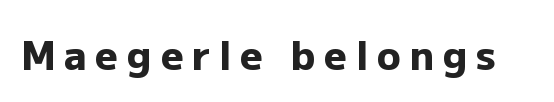
The image shows 39 px heavy sans-serif type, upright; set unusually wide letter spacing (+0.23 em), not underlined; low stroke contrast and a medium x-height.
